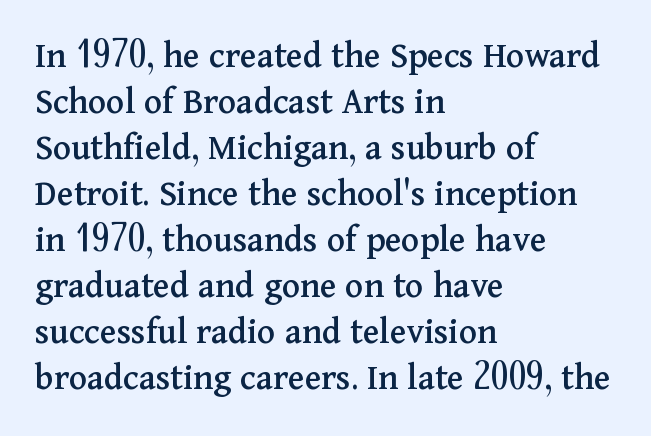
Posture: upright roman. Unmarked baselines from the first word to the last. The compositor pushed each line to the left boundary. These lines keep a tight, regular rhythm from letter to letter. Varying glyph widths throughout — classic text-font behaviour.
